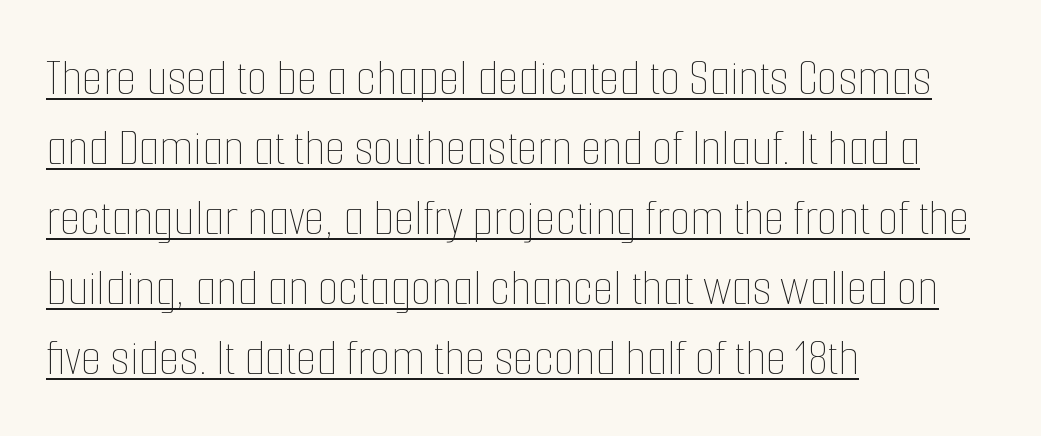
Q: Is the text bold? A: No.
Q: Is the text italic (slanted)? A: No, it is upright.
Q: Is the text underlined? A: Yes.
Q: How is the paragraph aligned? A: Left-aligned.
Q: Is the spacing between letters normal or unusually wide? A: Normal.
Q: Is the spacing between lines tight, normal or loose? A: Normal.
Q: Width (condensed, normal, or wide)? A: Condensed.
Q: Stroke contrast? A: Low.
Q: x-height? A: Medium.
Q: Monospaced? A: No.
